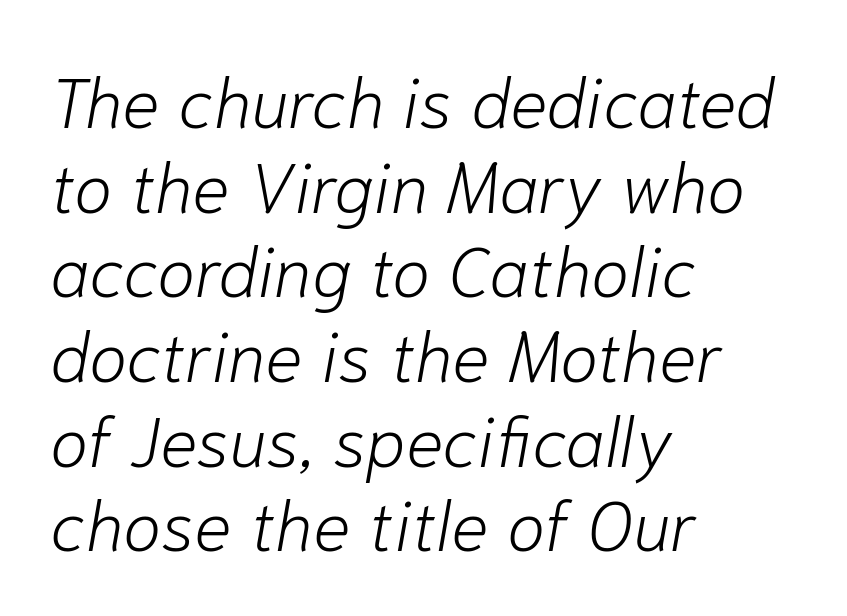
The image shows 70 px light type, italic (leaning right); set left-aligned, line spacing 1.21x, normal letter spacing, not underlined; low stroke contrast and a medium x-height.
